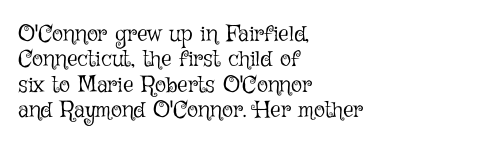
Quick note: not italic, upright. Underline: absent. The setting favours the left margin, as ordinary paragraphs usually do. You could barely slide anything between these rows. On a weight scale, this lands at 450 or below.
